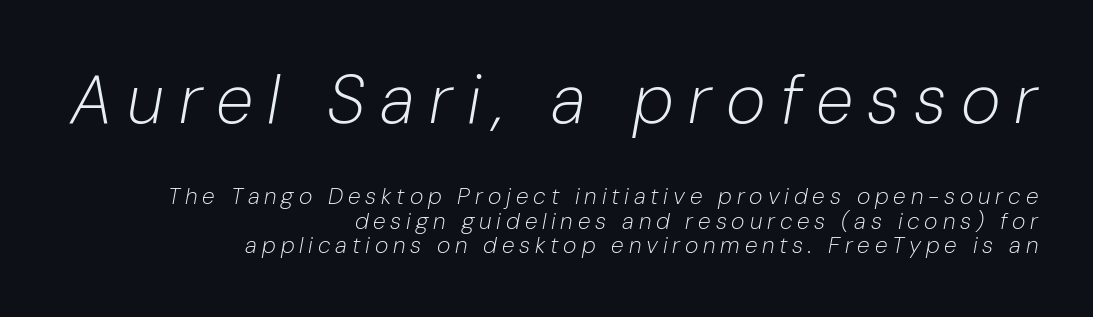
Q: Is the text bold? A: No.
Q: Is the text italic (slanted)? A: Yes, it leans right by about 10 degrees.
Q: Is the text underlined? A: No.
Q: How is the paragraph aligned? A: Right-aligned.
Q: Is the spacing between letters normal or unusually wide? A: Unusually wide.
Q: Is the spacing between lines tight, normal or loose? A: Tight.
Q: Which block of text is set in a larger size, the first (top) or the second (bottom)? A: The first (top) one.
Q: Width (condensed, normal, or wide)? A: Normal.
Q: Stroke contrast? A: Low.
Q: x-height? A: Medium.
Q: Monospaced? A: No.
